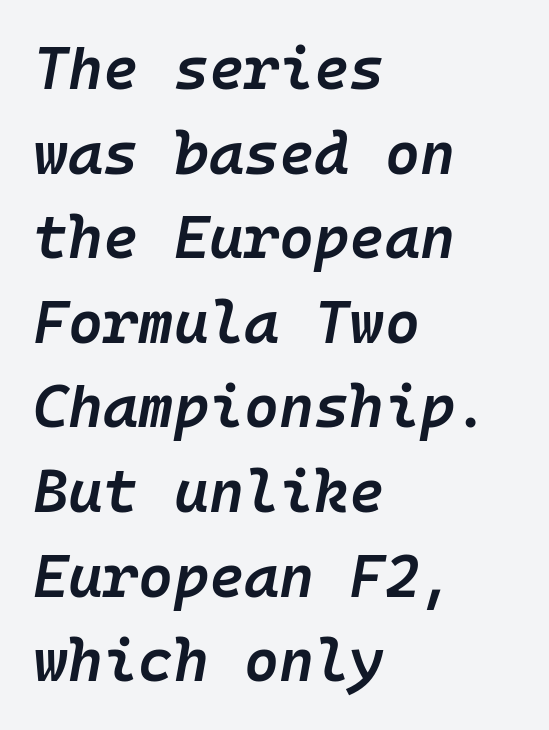
Q: Is the text bold? A: Semi-bold.
Q: Is the text italic (slanted)? A: Yes, it leans right by about 10 degrees.
Q: Is the text underlined? A: No.
Q: How is the paragraph aligned? A: Left-aligned.
Q: Is the spacing between letters normal or unusually wide? A: Normal.
Q: Is the spacing between lines tight, normal or loose? A: Normal.
Q: Width (condensed, normal, or wide)? A: Normal.
Q: Stroke contrast? A: Low.
Q: x-height? A: Medium.
Q: Monospaced? A: Yes.
